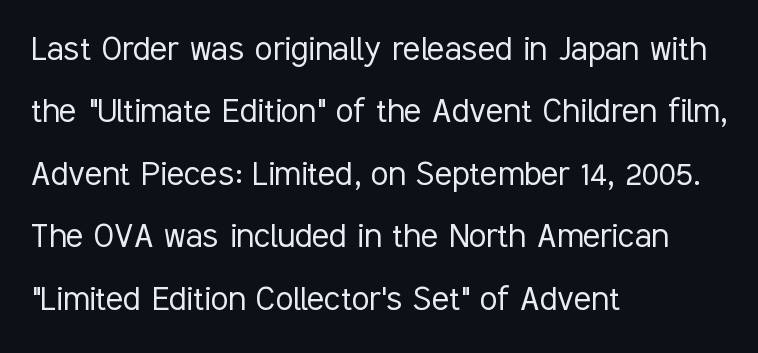
The image shows 40 px light, condensed sans-serif type, upright; set left-aligned, normal line spacing (1.56x), normal letter spacing, not underlined; low stroke contrast and a medium x-height.
